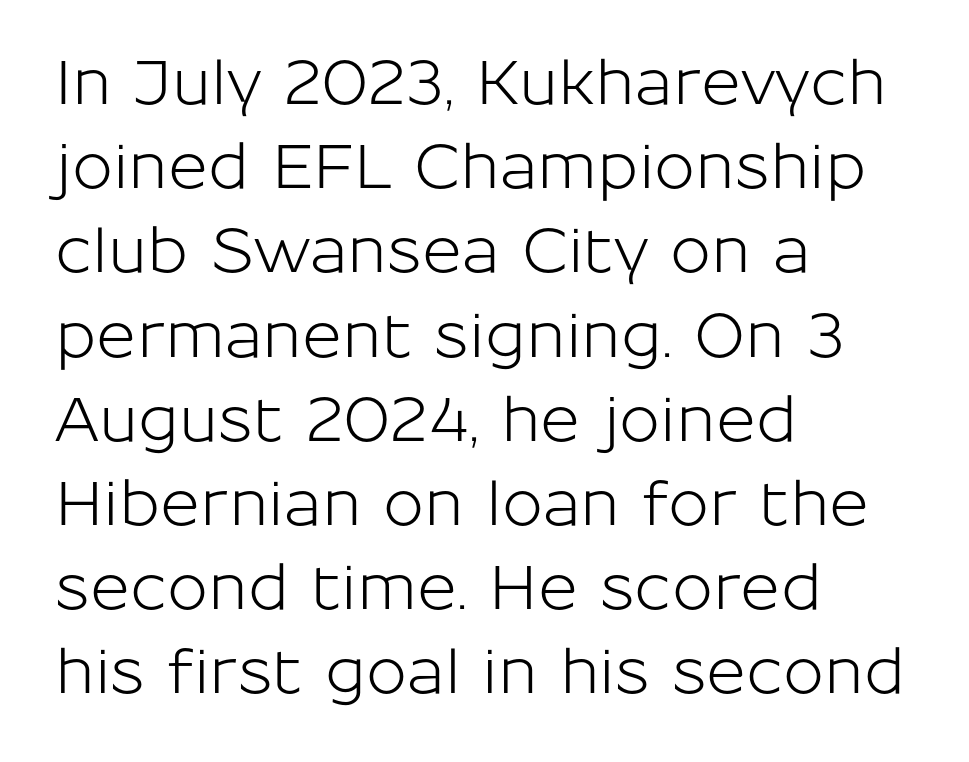
The line texture is even and compact thanks to regular tracking. The area under the type is left untouched. Do the letters lean? They stand straight. Does the leading feel generous? No, just average. Here the designer chose a conventional face with non-uniform glyph widths. The text was rendered using a sans face with plain stroke endings.
